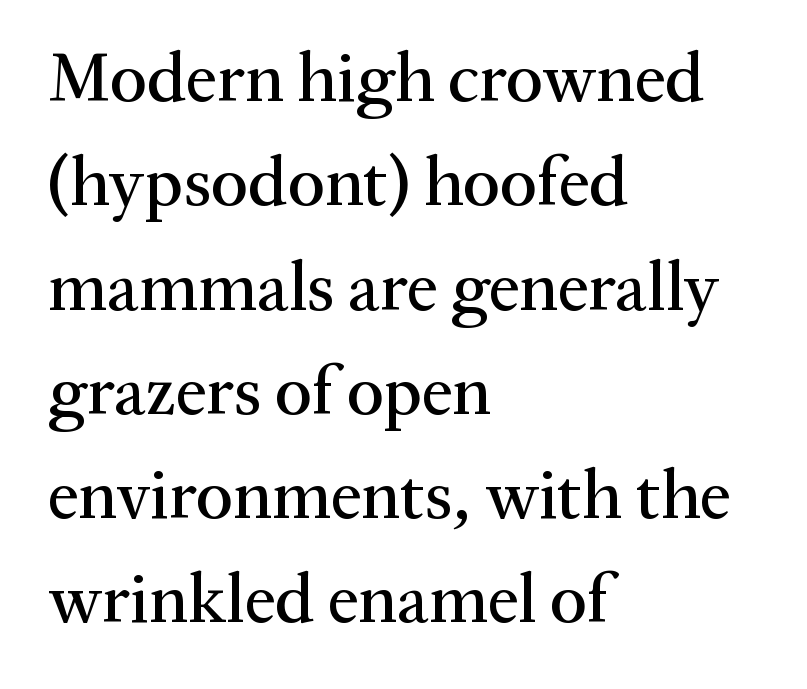
{"serif": "yes", "italic": "no", "width": "normal", "stroke_contrast": "medium", "x_height": "medium", "monospaced": "no", "underline": "no", "align": "left", "line_spacing": "normal", "line_spacing_ratio": 1.49, "letter_spacing": "normal", "letter_spacing_em": 0.0, "glyph_px": 70}
